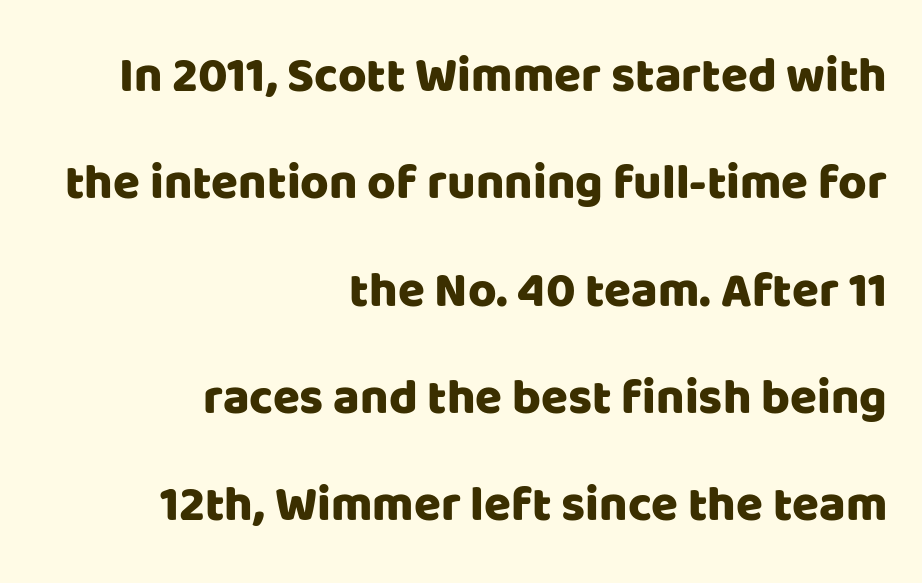
Q: Is the text italic (slanted)? A: No, it is upright.
Q: Is the typeface a serif or a sans-serif typeface? A: Sans-serif.
Q: Is the text underlined? A: No.
Q: How is the paragraph aligned? A: Right-aligned.
Q: Is the spacing between letters normal or unusually wide? A: Normal.
Q: Is the spacing between lines tight, normal or loose? A: Loose.
Q: Width (condensed, normal, or wide)? A: Normal.
Q: Stroke contrast? A: Low.
Q: x-height? A: Large.
Q: Monospaced? A: No.
